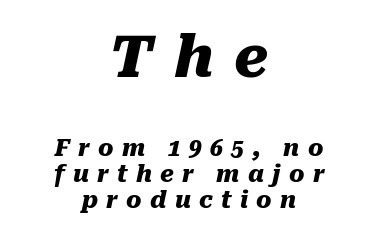
Here the designer chose a conventional face with non-uniform glyph widths. Look at the stroke-to-counter ratio: heavy, a bold. Leftover space on each line is divided equally before and after the words. Here the first block reads like a headline and the second like body copy. This block would grow much taller if given ordinary leading; it's compressed now. The foot of each line stays bare and open.
